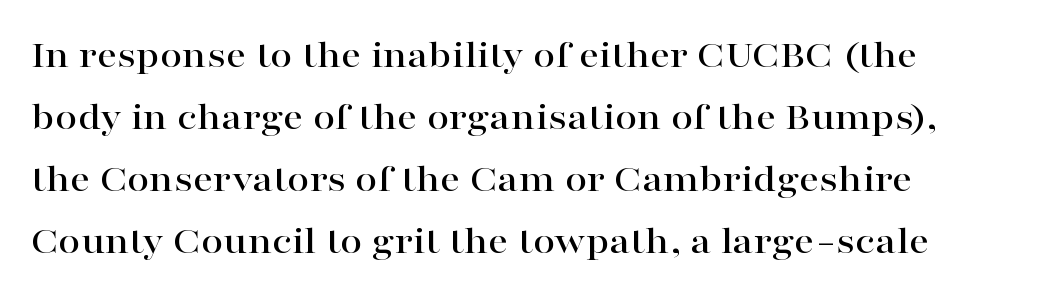
{"serif": "yes", "italic": "no", "width": "wide", "stroke_contrast": "high", "x_height": "medium", "monospaced": "no", "underline": "no", "align": "left", "line_spacing": "normal", "line_spacing_ratio": 1.55, "letter_spacing": "normal", "letter_spacing_em": 0.0, "glyph_px": 40}
